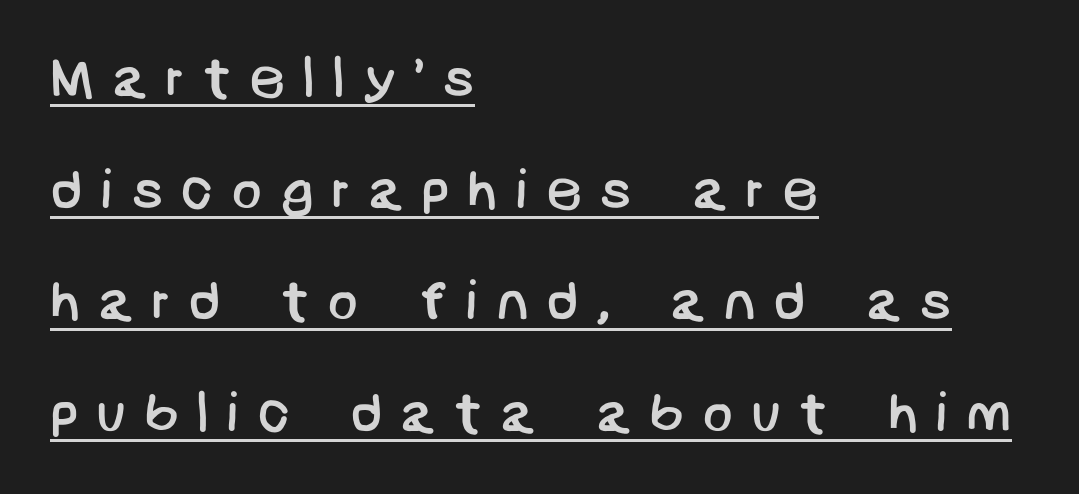
{"serif": "no", "bold": "no", "weight": "regular", "width": "normal", "stroke_contrast": "low", "x_height": "large", "underline": "yes", "align": "left", "line_spacing": "loose", "line_spacing_ratio": 1.96, "letter_spacing": "wide", "letter_spacing_em": 0.3, "glyph_px": 57}
